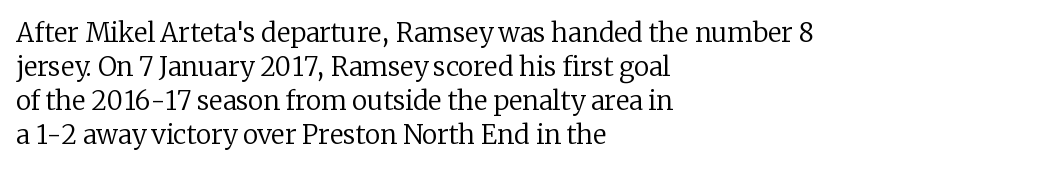
{"italic": "no", "bold": "no", "underline": "no", "align": "left", "line_spacing": "normal", "line_spacing_ratio": 1.31, "letter_spacing": "normal", "letter_spacing_em": 0.0, "glyph_px": 26}
